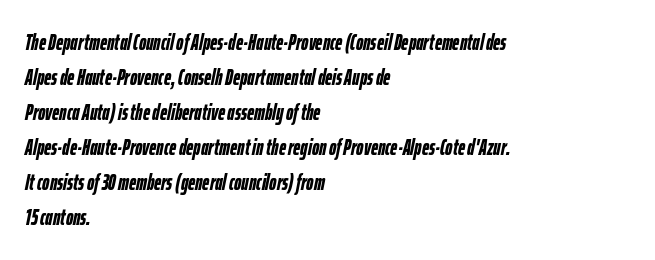
Q: Is the text bold? A: Yes.
Q: Is the text italic (slanted)? A: Yes, it leans right by about 12 degrees.
Q: Is the text underlined? A: No.
Q: How is the paragraph aligned? A: Left-aligned.
Q: Is the spacing between letters normal or unusually wide? A: Normal.
Q: Is the spacing between lines tight, normal or loose? A: Normal.
